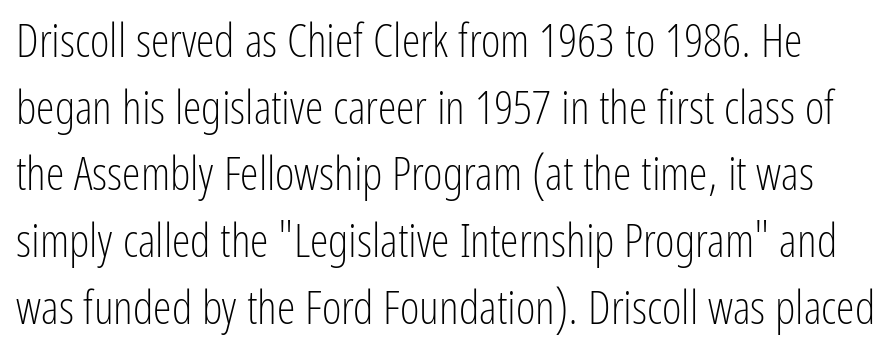
Q: Is the text bold? A: No.
Q: Is the text italic (slanted)? A: No, it is upright.
Q: Is the typeface a serif or a sans-serif typeface? A: Sans-serif.
Q: Is the text underlined? A: No.
Q: Is the spacing between letters normal or unusually wide? A: Normal.
Q: Is the spacing between lines tight, normal or loose? A: Normal.
Q: Width (condensed, normal, or wide)? A: Condensed.
Q: Stroke contrast? A: Low.
Q: x-height? A: Medium.
Q: Monospaced? A: No.
